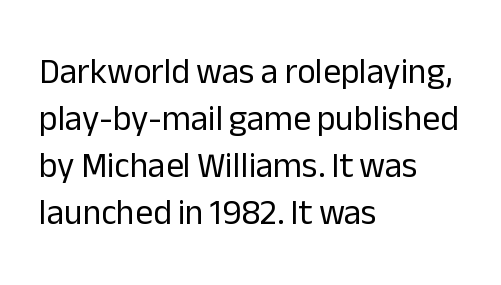
The image shows 35 px regular-weight sans-serif type, upright; set left-aligned, normal line spacing (1.34x), normal letter spacing, not underlined; low stroke contrast and a medium x-height.
